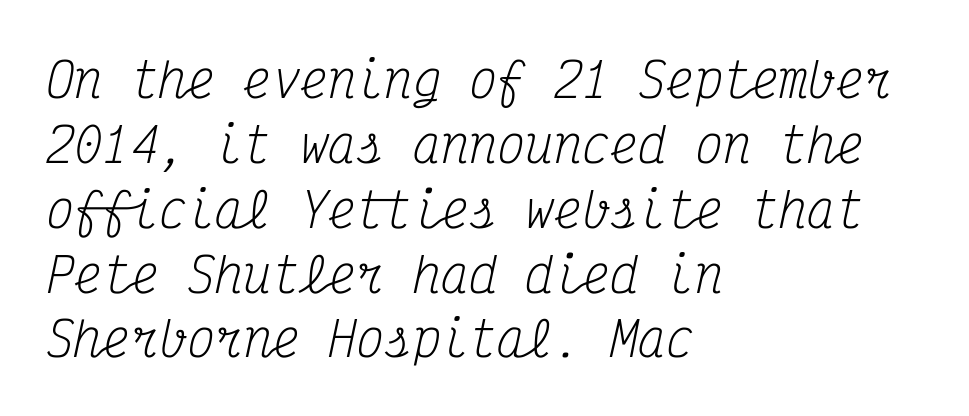
The image shows 47 px regular-weight, condensed serif type, italic (leaning right), monospaced; set left-aligned, normal line spacing (1.38x), normal letter spacing, not underlined; medium stroke contrast and a medium x-height.
